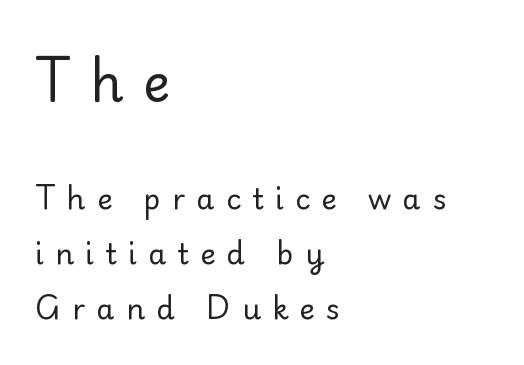
The characters display no serif detailing; their extremities are plain. Letters have the restrained weight of plain body copy at most. The lettering holds an erect, upright posture throughout. The letterforms stand isolated, each surrounded by extra space. Size hierarchy here favors the leading block over the trailing one.
